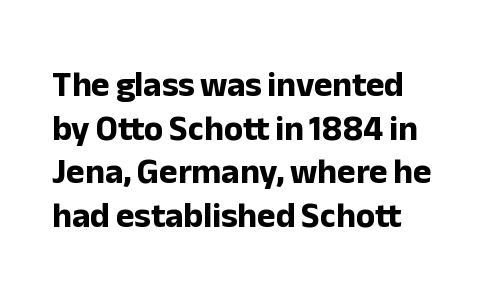
Q: Is the text bold? A: Yes.
Q: Is the text italic (slanted)? A: No, it is upright.
Q: Is the typeface a serif or a sans-serif typeface? A: Sans-serif.
Q: Is the text underlined? A: No.
Q: Is the spacing between letters normal or unusually wide? A: Normal.
Q: Is the spacing between lines tight, normal or loose? A: Normal.
Q: Width (condensed, normal, or wide)? A: Normal.
Q: Stroke contrast? A: Low.
Q: x-height? A: Medium.
Q: Monospaced? A: No.
